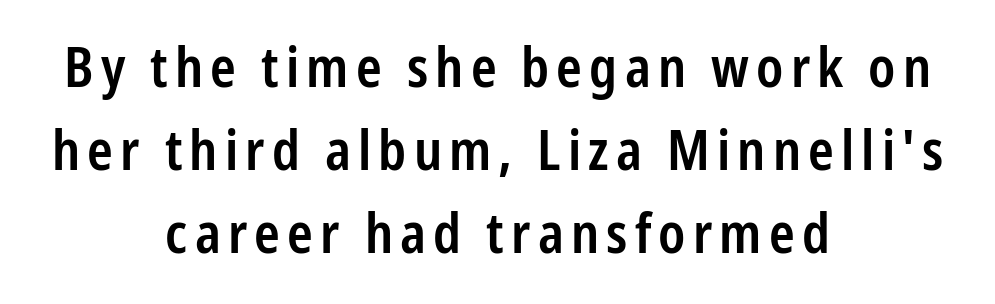
The image shows 55 px semibold, condensed sans-serif type, upright; set centered, normal line spacing (1.51x), not underlined; low stroke contrast and a medium x-height.
